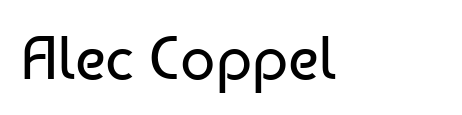
The image shows 61 px regular-weight sans-serif type, upright; set left-aligned, normal letter spacing, not underlined; low stroke contrast and a medium x-height.
